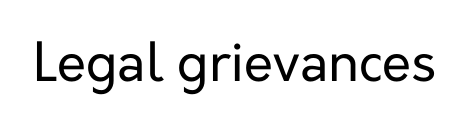
Q: Is the text bold? A: No.
Q: Is the text italic (slanted)? A: No, it is upright.
Q: Is the typeface a serif or a sans-serif typeface? A: Sans-serif.
Q: Is the text underlined? A: No.
Q: Is the spacing between letters normal or unusually wide? A: Normal.
Q: Width (condensed, normal, or wide)? A: Normal.
Q: Stroke contrast? A: Low.
Q: x-height? A: Medium.
Q: Monospaced? A: No.
